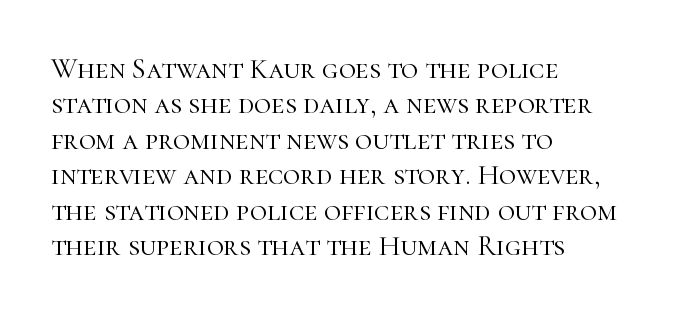
The image shows 29 px light serif type, upright; set left-aligned, line spacing 1.22x, normal letter spacing, not underlined; high stroke contrast and a medium x-height.
